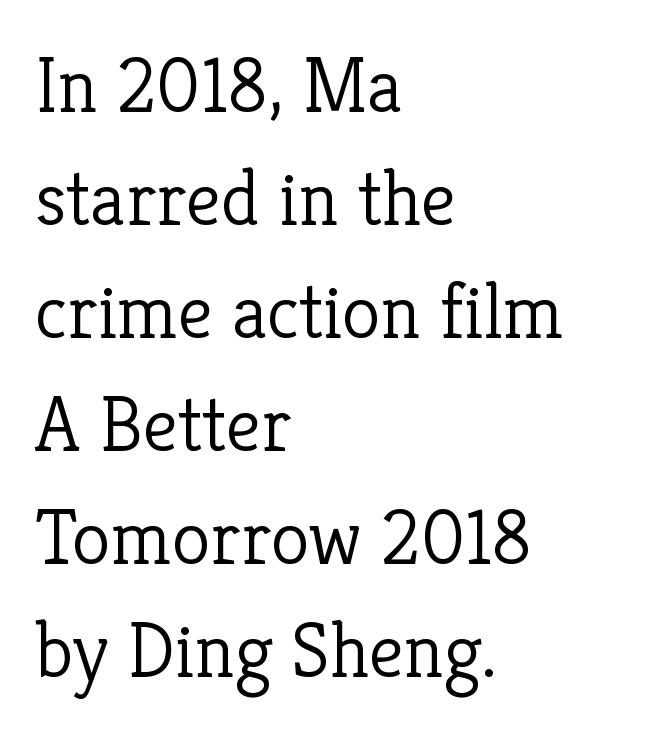
Inter-character spacing is left at the font's built-in metrics. A normal amount of white space separates one row of letters from the next. Think of a printed novel: that variable character pitch is what you see here. This reads as an unemphasized weight, regular at the heaviest. Unlike italic type, these characters show no tilt at all. Each row of text sits above clean, open space.
